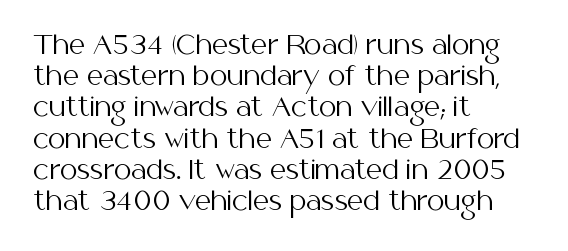
Q: Is the text bold? A: No.
Q: Is the text italic (slanted)? A: No, it is upright.
Q: Is the text underlined? A: No.
Q: How is the paragraph aligned? A: Left-aligned.
Q: Is the spacing between letters normal or unusually wide? A: Normal.
Q: Is the spacing between lines tight, normal or loose? A: Normal.
